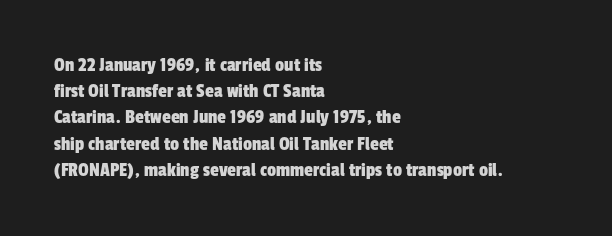
The image shows 20 px text type; set left-aligned, normal line spacing (1.31x), normal letter spacing, not underlined.
